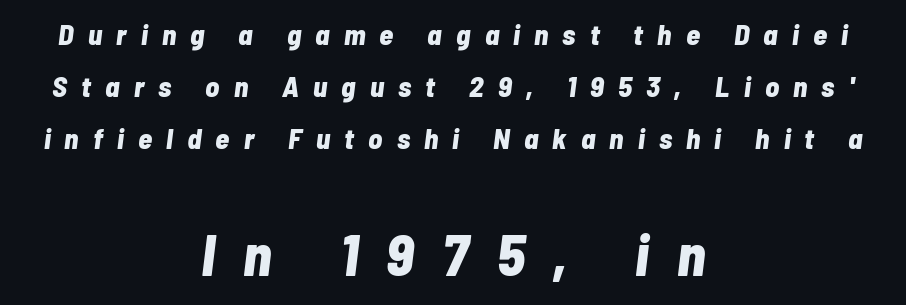
Q: Is the text bold? A: Yes.
Q: Is the text italic (slanted)? A: Yes, it leans right by about 7 degrees.
Q: Is the text underlined? A: No.
Q: How is the paragraph aligned? A: Centered.
Q: Is the spacing between letters normal or unusually wide? A: Unusually wide.
Q: Which block of text is set in a larger size, the first (top) or the second (bottom)? A: The second (bottom) one.
Q: Width (condensed, normal, or wide)? A: Condensed.
Q: Stroke contrast? A: Low.
Q: x-height? A: Medium.
Q: Monospaced? A: No.
